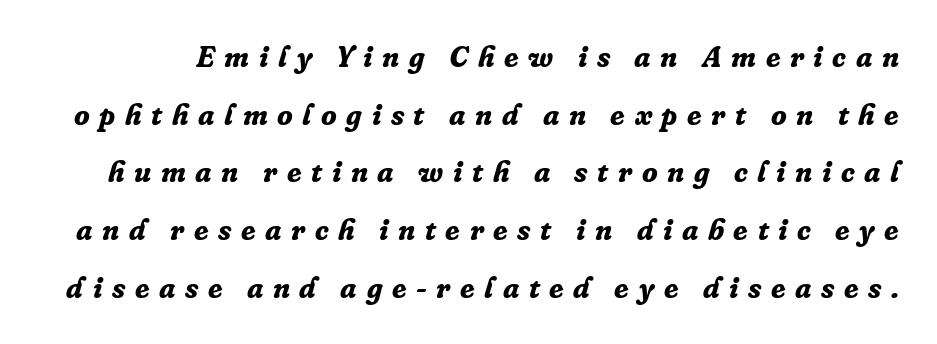
Q: Is the text bold? A: Yes.
Q: Is the text italic (slanted)? A: Yes, it leans right by about 16 degrees.
Q: Is the typeface a serif or a sans-serif typeface? A: Serif.
Q: Is the text underlined? A: No.
Q: Is the spacing between letters normal or unusually wide? A: Unusually wide.
Q: Is the spacing between lines tight, normal or loose? A: Loose.
Q: Width (condensed, normal, or wide)? A: Normal.
Q: Stroke contrast? A: Low.
Q: x-height? A: Medium.
Q: Monospaced? A: No.
